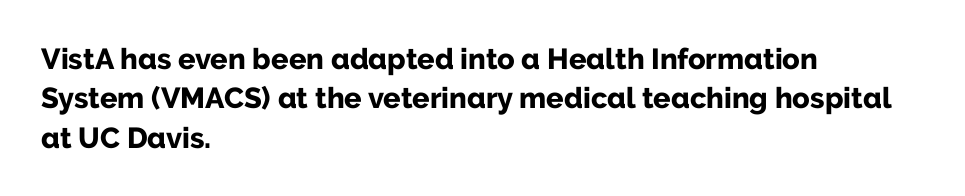
Q: Is the text bold? A: Yes.
Q: Is the text italic (slanted)? A: No, it is upright.
Q: Is the typeface a serif or a sans-serif typeface? A: Sans-serif.
Q: Is the text underlined? A: No.
Q: How is the paragraph aligned? A: Left-aligned.
Q: Is the spacing between letters normal or unusually wide? A: Normal.
Q: Is the spacing between lines tight, normal or loose? A: Normal.
Q: Width (condensed, normal, or wide)? A: Normal.
Q: Stroke contrast? A: Low.
Q: x-height? A: Medium.
Q: Monospaced? A: No.
